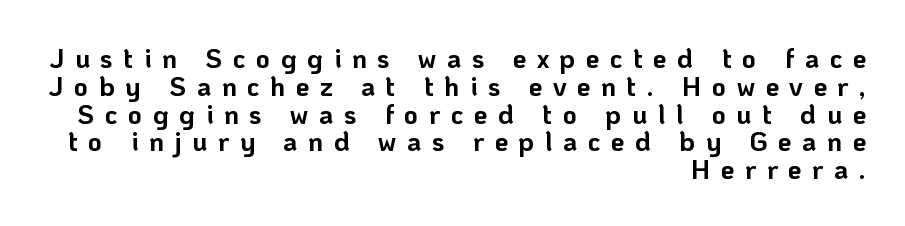
Students, this is bold: see how much ink each stroke carries. In terms of leading, this rendering errs on the cramped side. Short and long lines alike share a common ending point at right. The font's upright variant was chosen for this text.
